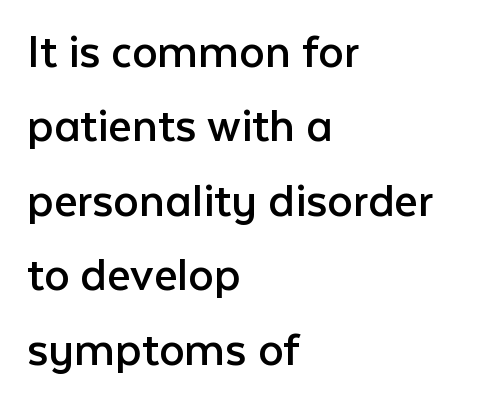
This sample has the flowing, uneven cadence of proportional lettering. Nothing sits at the stroke ends, so this counts as sans-serif. The tracking reads as untouched default to a designer's eye. Casual observation: everything's shoved over to the left.
